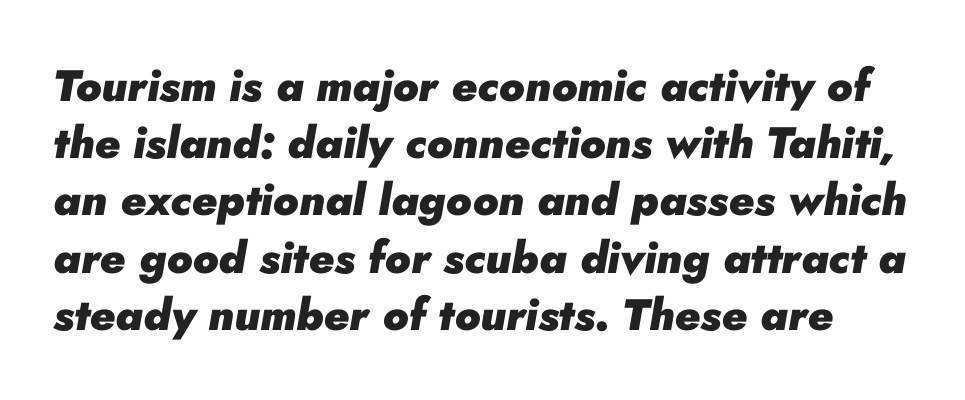
What weight is shown? A full bold with thick strokes. This rendering leaves character spacing at its baseline value. Plain, unruled lines of type. Each letter keeps its own natural width here, so spacing adapts to shape.
